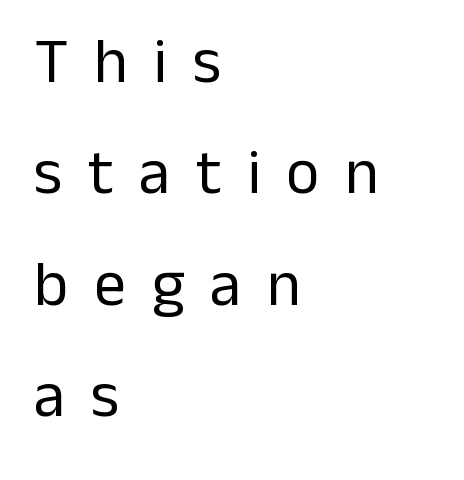
These lines stack with their left ends in a neat column. What stands out about the letter spacing? Its width — letters are far apart. Italic? Not at all — the glyphs are vertical. The typeface has the unassuming heft of standard copy or less.
